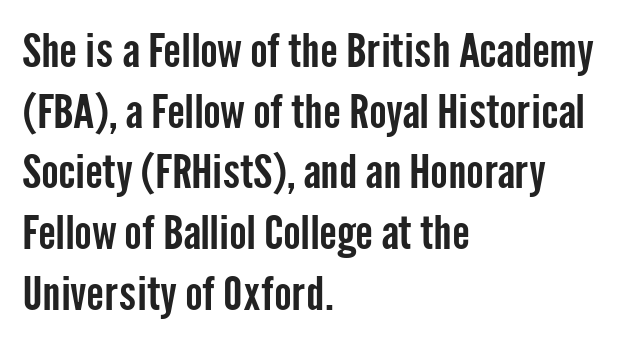
The image shows 47 px condensed sans-serif type, upright; set left-aligned, normal line spacing (1.29x), normal letter spacing, not underlined; low stroke contrast and a medium x-height.
